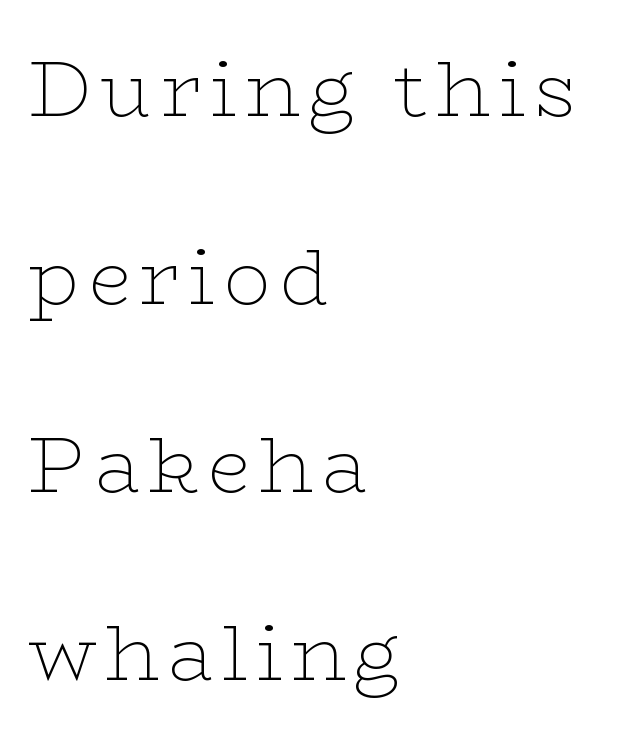
{"serif": "yes", "italic": "no", "bold": "no", "weight": "thin", "width": "wide", "stroke_contrast": "low", "x_height": "medium", "monospaced": "no", "underline": "no", "align": "left", "line_spacing": "loose", "line_spacing_ratio": 2.41, "glyph_px": 78}
